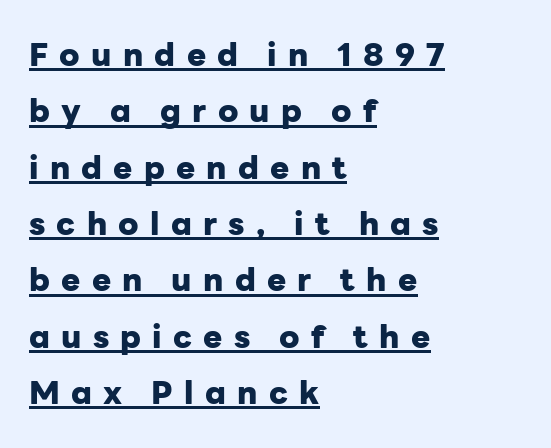
{"serif": "no", "italic": "no", "bold": "yes", "weight": "heavy", "width": "normal", "stroke_contrast": "low", "x_height": "medium", "monospaced": "no", "underline": "yes", "align": "left", "line_spacing_ratio": 1.76, "letter_spacing": "wide", "letter_spacing_em": 0.35, "glyph_px": 32}
